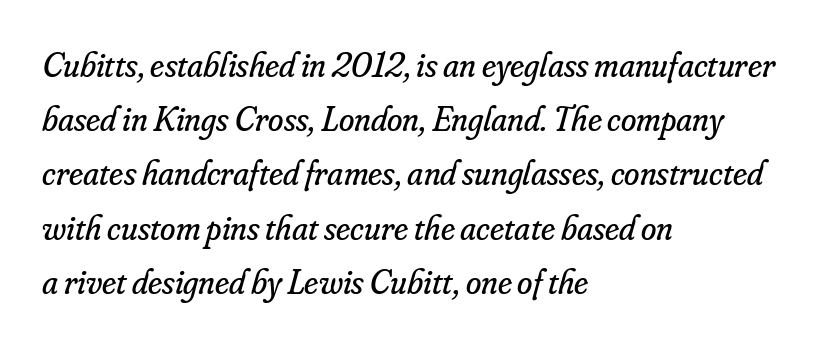
The image shows 35 px regular-weight serif type, italic (leaning right); set left-aligned, normal line spacing (1.55x), normal letter spacing, not underlined; low stroke contrast and a small x-height.
